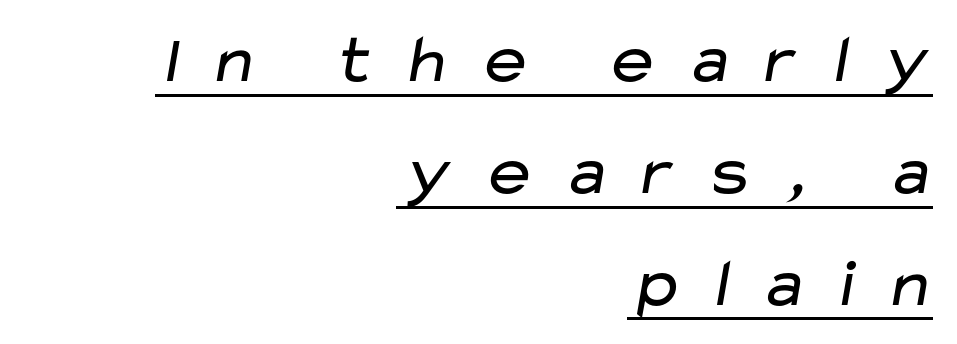
Q: Is the text bold? A: No.
Q: Is the typeface a serif or a sans-serif typeface? A: Sans-serif.
Q: Is the text underlined? A: Yes.
Q: How is the paragraph aligned? A: Right-aligned.
Q: Is the spacing between letters normal or unusually wide? A: Unusually wide.
Q: Is the spacing between lines tight, normal or loose? A: Normal.
Q: Width (condensed, normal, or wide)? A: Wide.
Q: Stroke contrast? A: Low.
Q: x-height? A: Medium.
Q: Monospaced? A: No.
